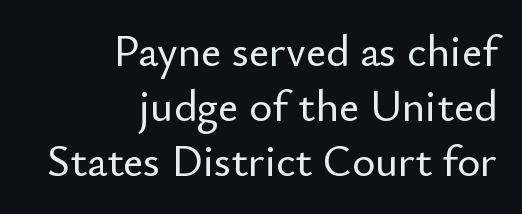
The image shows 44 px sans-serif type, upright; set right-aligned, normal line spacing (1.25x), normal letter spacing, not underlined; low stroke contrast and a small x-height.
